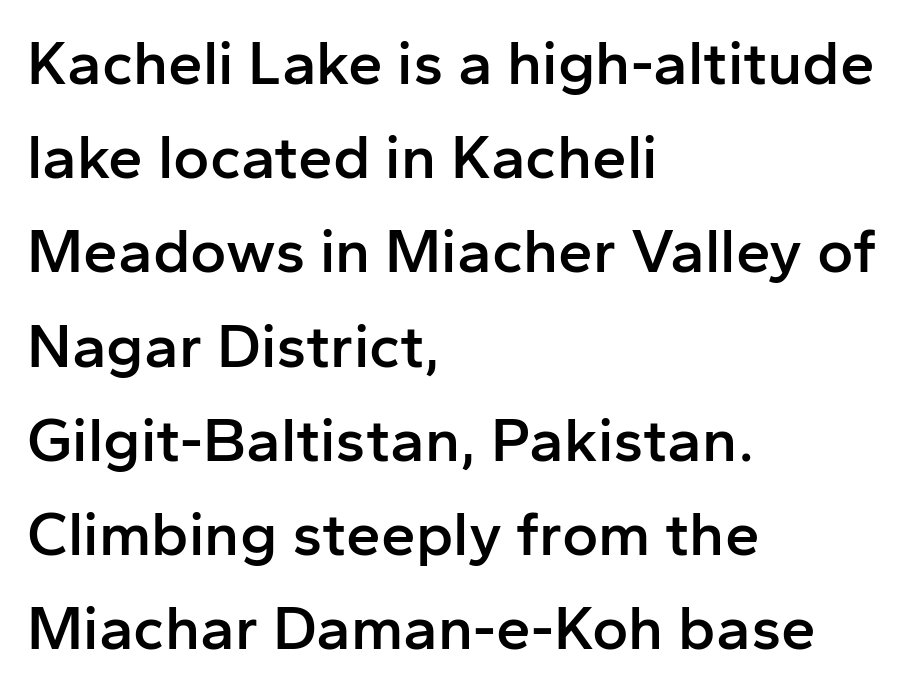
Line starts are locked; line ends wander. You could not count columns in this text — the font is proportionally spaced. Anything drawn beneath the words? Only blank space. Honestly, the letter spacing is just normal — you wouldn't notice it. The lines sit at an ordinary, default distance from one another.
